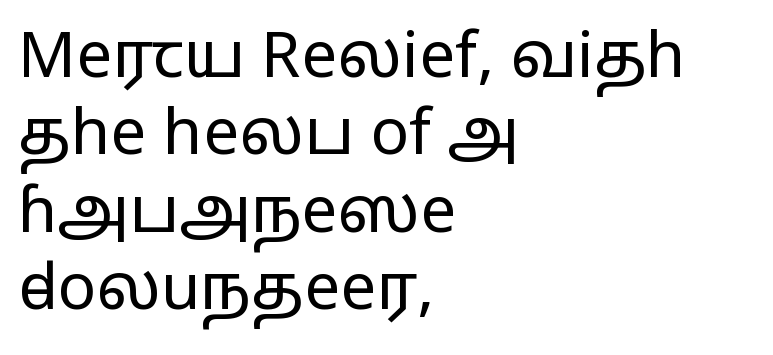
The image shows 64 px regular-weight, wide sans-serif type, upright; set left-aligned, line spacing 1.21x, normal letter spacing, not underlined; low stroke contrast and a medium x-height.
